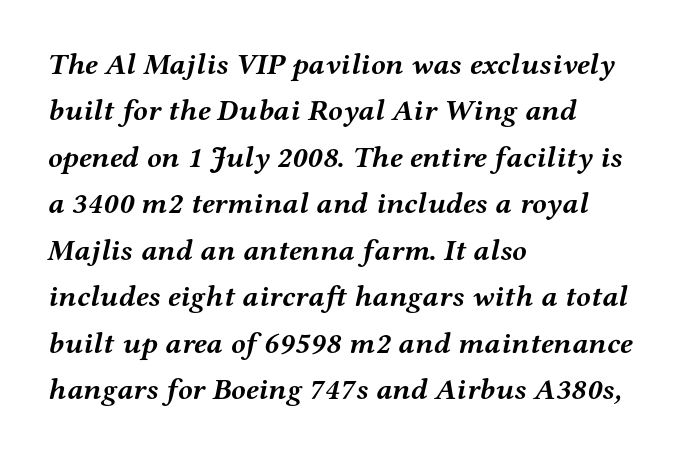
Q: Is the text bold? A: Yes.
Q: Is the text italic (slanted)? A: Yes, it leans right by about 12 degrees.
Q: Is the typeface a serif or a sans-serif typeface? A: Serif.
Q: Is the text underlined? A: No.
Q: How is the paragraph aligned? A: Left-aligned.
Q: Is the spacing between letters normal or unusually wide? A: Normal.
Q: Is the spacing between lines tight, normal or loose? A: Normal.
Q: Width (condensed, normal, or wide)? A: Wide.
Q: Stroke contrast? A: Medium.
Q: x-height? A: Medium.
Q: Monospaced? A: No.
